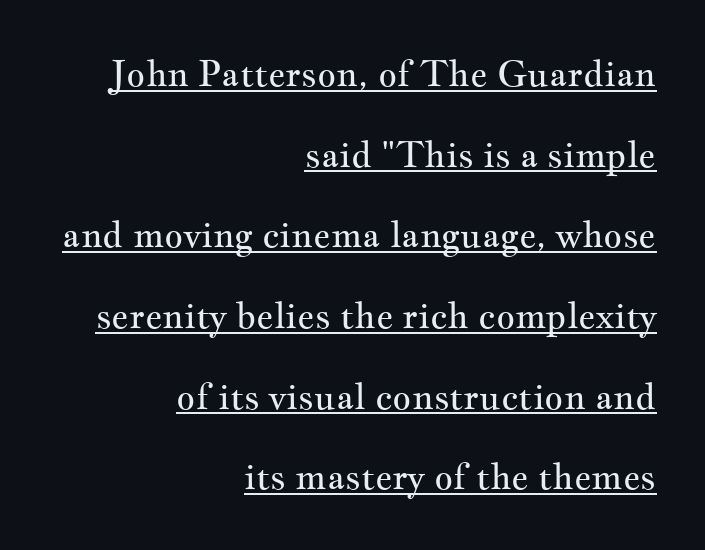
Italic: no, the glyphs are upright roman. The rendering uses a large line-height, opening up the rows. A continuous stroke trails under the words, as in a hyperlink. You could not count columns in this text — the font is proportionally spaced.
